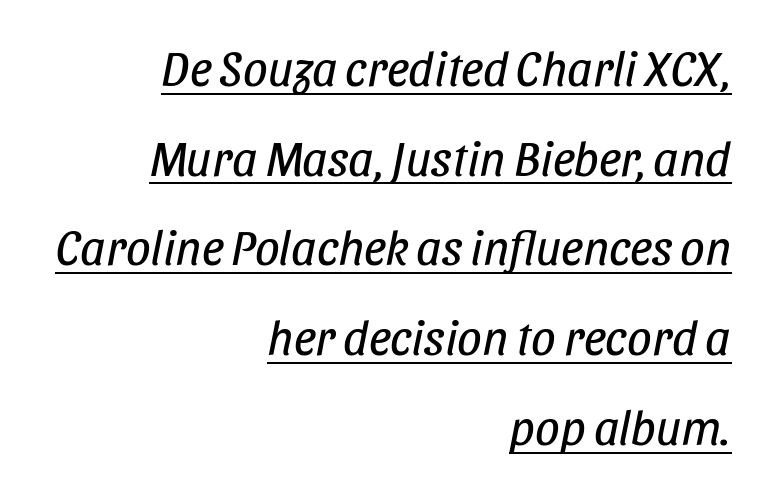
The image shows 49 px regular-weight, condensed type, italic (leaning right); set right-aligned, line spacing 1.83x, normal letter spacing, underlined; low stroke contrast and a large x-height.
